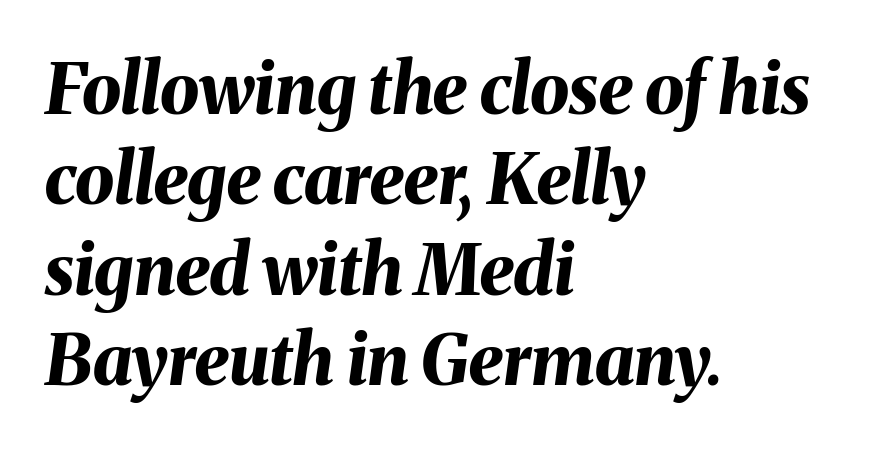
The image shows 70 px bold type, italic (leaning right); set left-aligned, normal line spacing (1.29x), normal letter spacing, not underlined; medium stroke contrast and a medium x-height.
